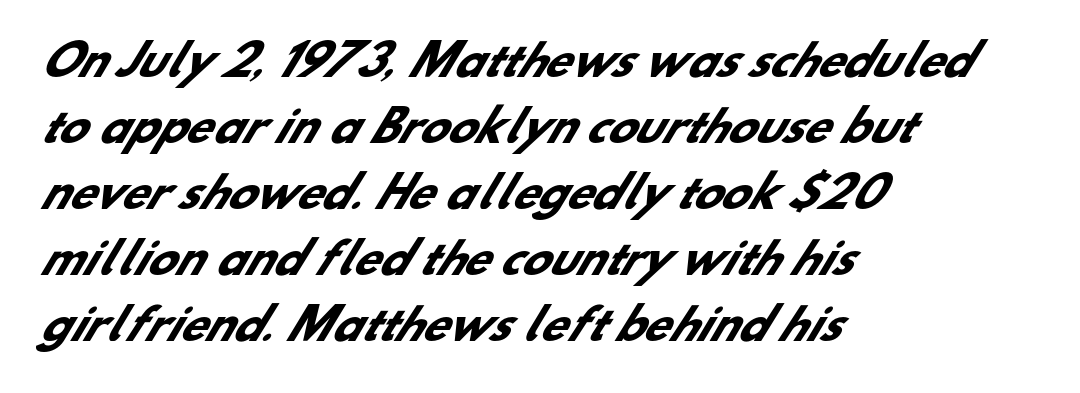
The image shows 42 px heavy sans-serif type; set left-aligned, normal line spacing (1.57x), normal letter spacing, not underlined; low stroke contrast and a small x-height.
